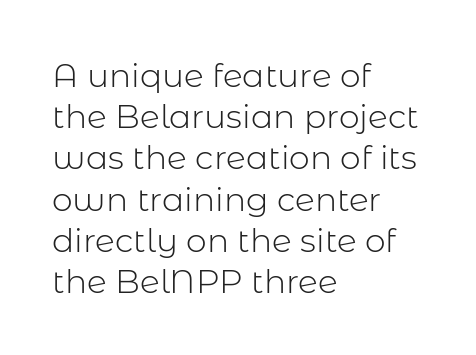
Q: Is the text bold? A: No.
Q: Is the text italic (slanted)? A: No, it is upright.
Q: Is the typeface a serif or a sans-serif typeface? A: Sans-serif.
Q: Is the text underlined? A: No.
Q: How is the paragraph aligned? A: Left-aligned.
Q: Is the spacing between letters normal or unusually wide? A: Normal.
Q: Is the spacing between lines tight, normal or loose? A: Normal.
Q: Width (condensed, normal, or wide)? A: Normal.
Q: Stroke contrast? A: Low.
Q: x-height? A: Medium.
Q: Monospaced? A: No.
